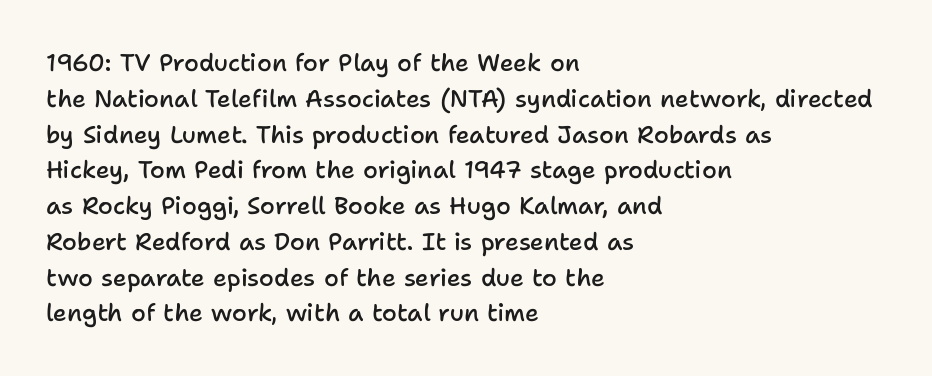
Q: Is the text bold? A: Semi-bold.
Q: Is the text italic (slanted)? A: No, it is upright.
Q: Is the text underlined? A: No.
Q: How is the paragraph aligned? A: Left-aligned.
Q: Is the spacing between letters normal or unusually wide? A: Normal.
Q: Is the spacing between lines tight, normal or loose? A: Normal.
